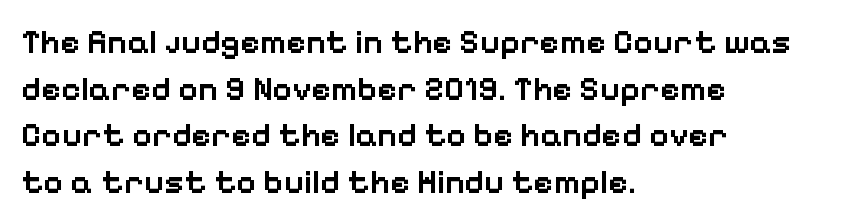
{"serif": "no", "italic": "no", "bold": "semi", "weight": "semibold", "width": "normal", "stroke_contrast": "low", "x_height": "medium", "monospaced": "no", "underline": "no", "align": "left", "line_spacing": "normal", "line_spacing_ratio": 1.37, "letter_spacing": "normal", "letter_spacing_em": 0.0, "glyph_px": 34}
